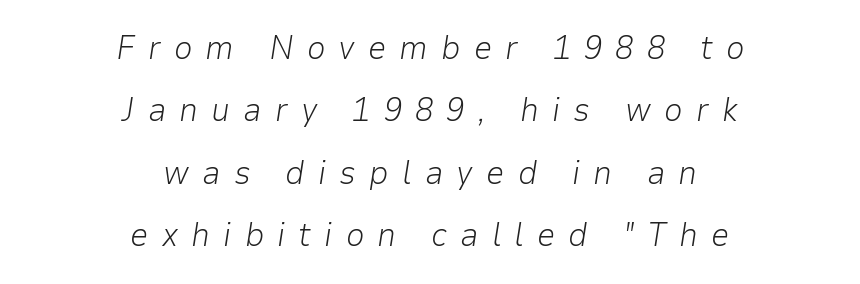
{"italic": "yes", "lean": "right", "slant_degrees": 9, "bold": "no", "weight": "light", "width": "normal", "stroke_contrast": "low", "x_height": "medium", "monospaced": "no", "underline": "no", "align": "center", "line_spacing_ratio": 1.89, "letter_spacing": "wide", "letter_spacing_em": 0.4, "glyph_px": 33}
